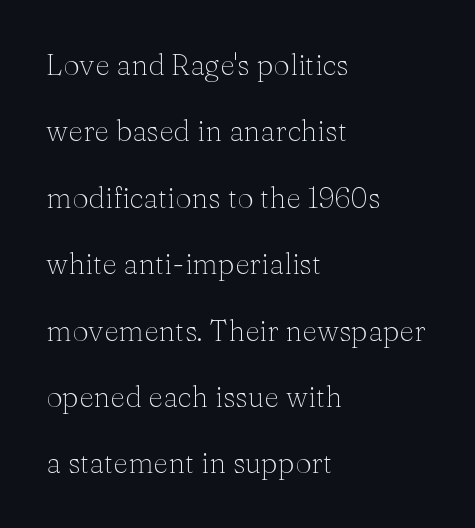
{"serif": "yes", "italic": "no", "bold": "no", "weight": "light", "width": "normal", "stroke_contrast": "medium", "x_height": "medium", "monospaced": "no", "underline": "no", "align": "left", "line_spacing": "loose", "line_spacing_ratio": 2.29, "letter_spacing": "normal", "letter_spacing_em": 0.0, "glyph_px": 29}
